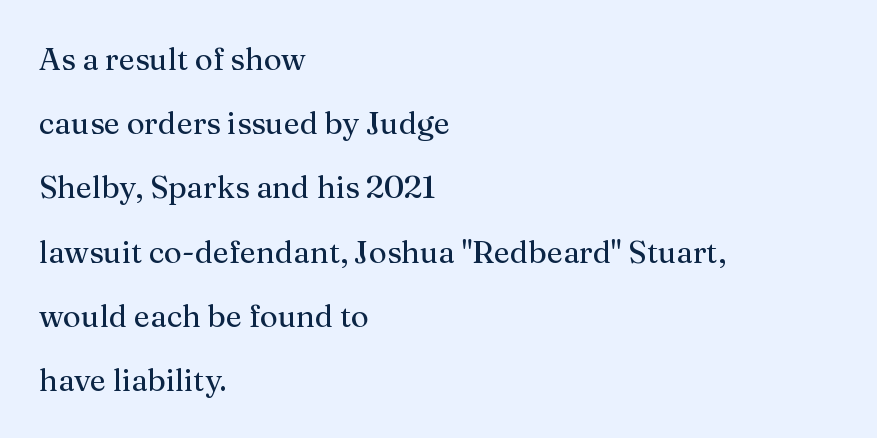
Q: Is the text bold? A: No.
Q: Is the text italic (slanted)? A: No, it is upright.
Q: Is the typeface a serif or a sans-serif typeface? A: Serif.
Q: Is the text underlined? A: No.
Q: How is the paragraph aligned? A: Left-aligned.
Q: Is the spacing between letters normal or unusually wide? A: Normal.
Q: Is the spacing between lines tight, normal or loose? A: Loose.
Q: Width (condensed, normal, or wide)? A: Normal.
Q: Stroke contrast? A: Medium.
Q: x-height? A: Medium.
Q: Monospaced? A: No.
